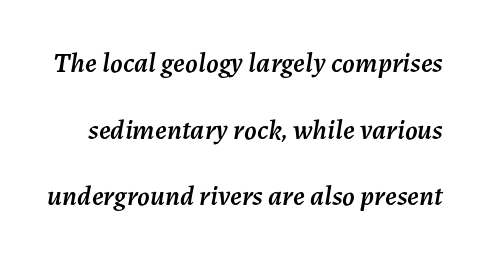
This sample uses an oblique cut, with every glyph tilted off the vertical. Each row of text sits above clean, open space. The rendering uses natural spacing where letterforms have individual widths. The type is set solid horizontally, with unmodified tracking. One glance says open: line gaps are wider than usual.
